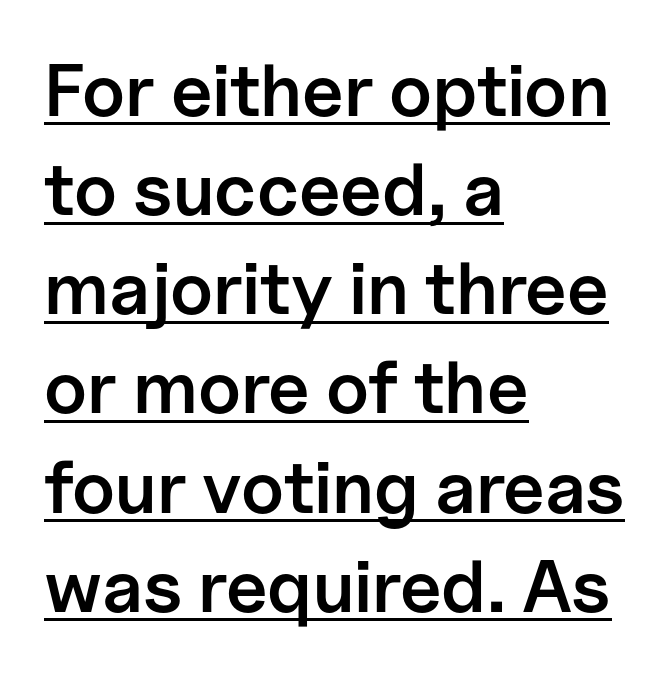
The image shows 74 px semibold sans-serif type, upright; set left-aligned, normal line spacing (1.34x), normal letter spacing, underlined; low stroke contrast and a medium x-height.
